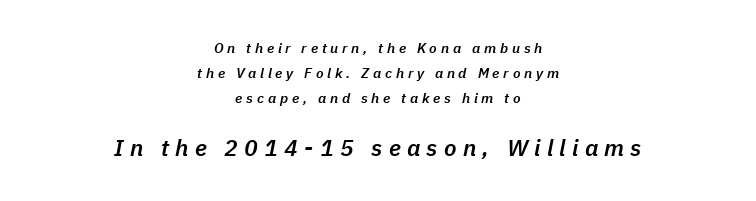
{"italic": "yes", "lean": "right", "slant_degrees": 11, "bold": "semi", "underline": "no", "align": "center", "line_spacing_ratio": 1.8, "letter_spacing": "wide", "letter_spacing_em": 0.27, "larger_block": "second", "size_ratio": 1.64, "glyph_px": 23}
